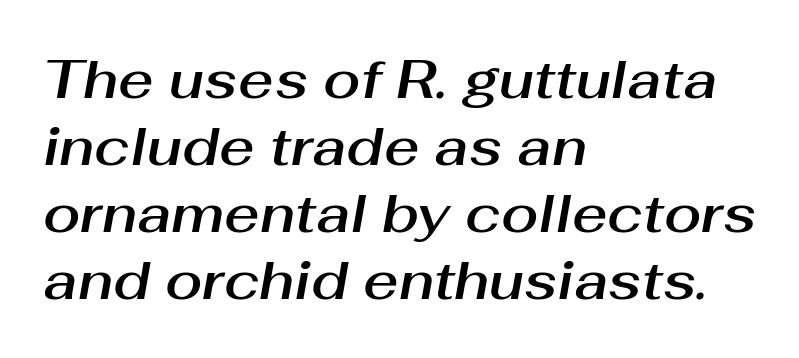
Q: Is the text italic (slanted)? A: Yes, it leans right by about 10 degrees.
Q: Is the text underlined? A: No.
Q: How is the paragraph aligned? A: Left-aligned.
Q: Is the spacing between letters normal or unusually wide? A: Normal.
Q: Width (condensed, normal, or wide)? A: Normal.
Q: Stroke contrast? A: Medium.
Q: x-height? A: Medium.
Q: Monospaced? A: No.
